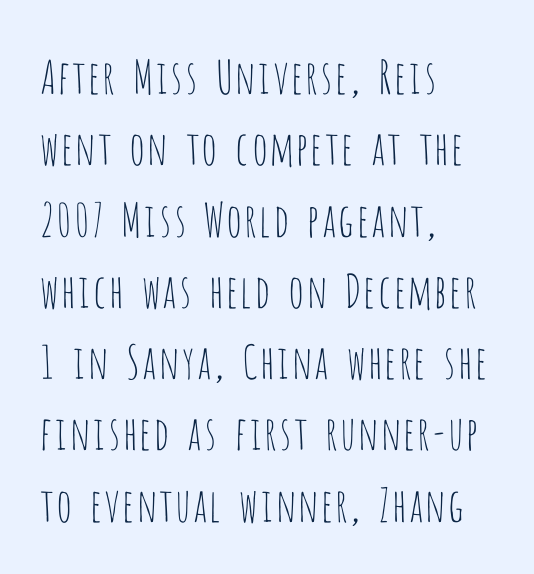
Which margin do the lines hug? The left one — the right edge is uneven. The text was rendered using a sans face with plain stroke endings. Standard letterfit; no display-style spreading of the glyphs. Notice how descenders clear the ascenders below comfortably — that's standard leading. In terms of posture, this sample is upright. Is this a heavy cut? Hardly; it is regular or lighter.
